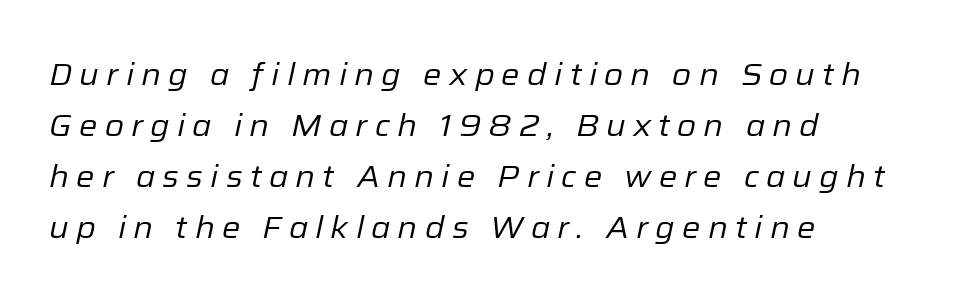
Q: Is the text bold? A: No.
Q: Is the text italic (slanted)? A: Yes, it leans right by about 12 degrees.
Q: Is the text underlined? A: No.
Q: How is the paragraph aligned? A: Left-aligned.
Q: Is the spacing between letters normal or unusually wide? A: Unusually wide.
Q: Is the spacing between lines tight, normal or loose? A: Normal.
Q: Width (condensed, normal, or wide)? A: Normal.
Q: Stroke contrast? A: Low.
Q: x-height? A: Medium.
Q: Monospaced? A: No.
